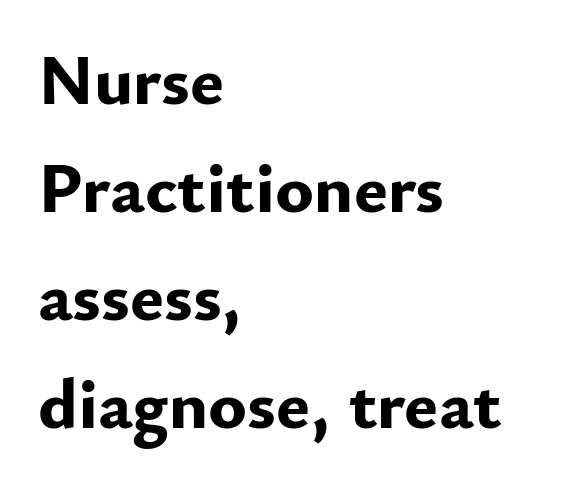
{"serif": "no", "italic": "no", "bold": "yes", "weight": "bold", "width": "normal", "stroke_contrast": "low", "x_height": "small", "monospaced": "no", "underline": "no", "align": "left", "line_spacing": "normal", "line_spacing_ratio": 1.5, "letter_spacing": "normal", "letter_spacing_em": 0.0, "glyph_px": 72}
